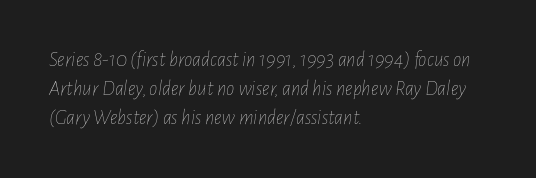
This sample uses an oblique cut, with every glyph tilted off the vertical. Nothing heavy about these letters — not bold at all. Leading: standard. The passage is arranged the way most books set body copy — flush left. Characters follow at the spacing the type designer built in. Check the space under the baseline: it is left empty.
